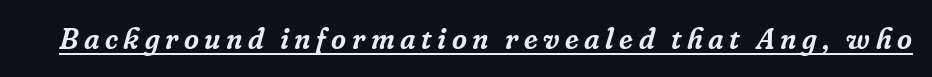
The image shows 29 px serif type, italic (leaning right); set underlined; low stroke contrast and a medium x-height.
